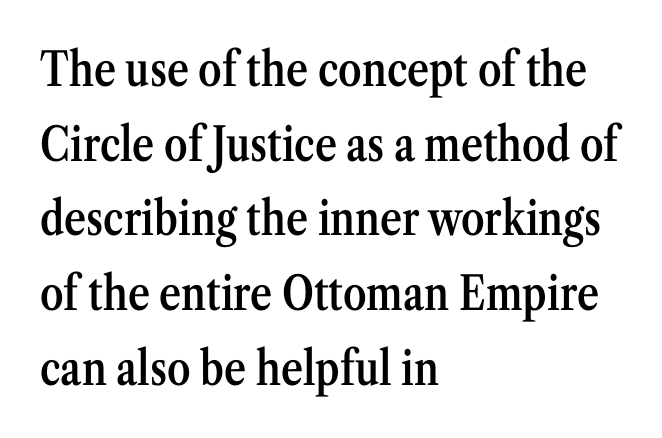
Q: Is the text bold? A: Semi-bold.
Q: Is the text italic (slanted)? A: No, it is upright.
Q: Is the typeface a serif or a sans-serif typeface? A: Serif.
Q: Is the text underlined? A: No.
Q: How is the paragraph aligned? A: Left-aligned.
Q: Is the spacing between letters normal or unusually wide? A: Normal.
Q: Is the spacing between lines tight, normal or loose? A: Normal.
Q: Width (condensed, normal, or wide)? A: Condensed.
Q: Stroke contrast? A: Medium.
Q: x-height? A: Medium.
Q: Monospaced? A: No.
